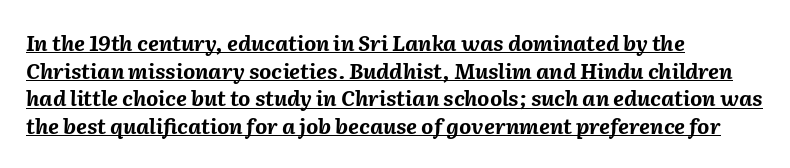
The image shows 21 px bold type, italic (leaning right); set left-aligned, normal line spacing (1.32x), normal letter spacing, underlined.
